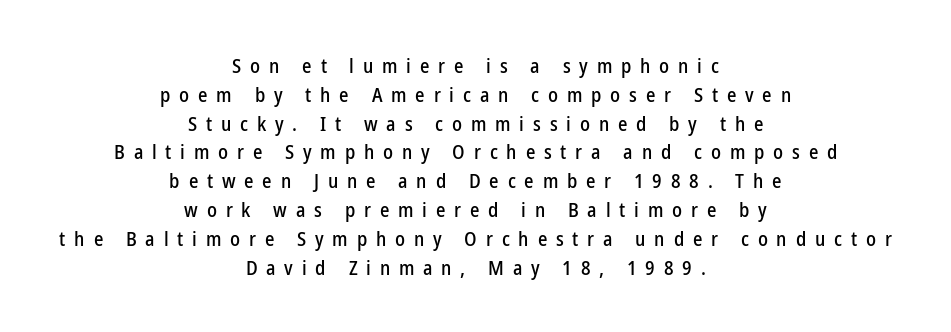
Honestly, the letter spacing is so wide it's the main thing you notice. Teacher's note: observe the equal gaps on both sides — that is centered alignment. The rows are spaced the way most documents space them. The area under the type is left untouched.
